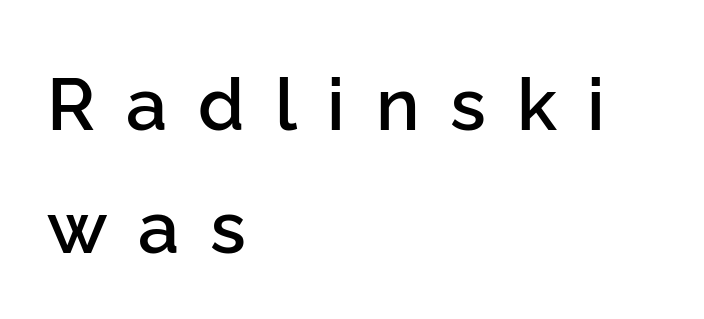
The image shows 73 px semibold sans-serif type, upright; set left-aligned, normal line spacing (1.69x), unusually wide letter spacing (+0.42 em), not underlined; low stroke contrast and a medium x-height.
